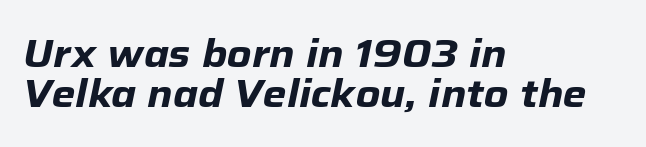
Q: Is the text bold? A: Yes.
Q: Is the text italic (slanted)? A: Yes, it leans right by about 12 degrees.
Q: Is the text underlined? A: No.
Q: How is the paragraph aligned? A: Left-aligned.
Q: Is the spacing between letters normal or unusually wide? A: Normal.
Q: Is the spacing between lines tight, normal or loose? A: Tight.
Q: Width (condensed, normal, or wide)? A: Normal.
Q: Stroke contrast? A: Low.
Q: x-height? A: Medium.
Q: Monospaced? A: No.
